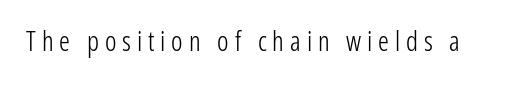
The image shows 27 px text type, upright; set unusually wide letter spacing (+0.22 em), not underlined.
